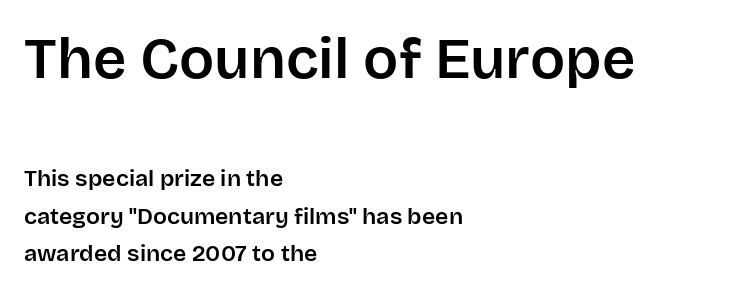
Q: Is the text italic (slanted)? A: No, it is upright.
Q: Is the typeface a serif or a sans-serif typeface? A: Sans-serif.
Q: Is the text underlined? A: No.
Q: How is the paragraph aligned? A: Left-aligned.
Q: Is the spacing between letters normal or unusually wide? A: Normal.
Q: Is the spacing between lines tight, normal or loose? A: Normal.
Q: Which block of text is set in a larger size, the first (top) or the second (bottom)? A: The first (top) one.
Q: Width (condensed, normal, or wide)? A: Normal.
Q: Stroke contrast? A: Low.
Q: x-height? A: Large.
Q: Monospaced? A: No.
